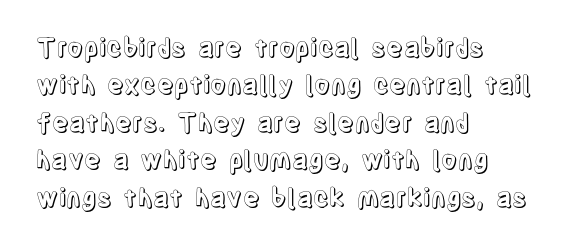
Q: Is the text italic (slanted)? A: No, it is upright.
Q: Is the text underlined? A: No.
Q: How is the paragraph aligned? A: Left-aligned.
Q: Is the spacing between letters normal or unusually wide? A: Normal.
Q: Is the spacing between lines tight, normal or loose? A: Normal.
